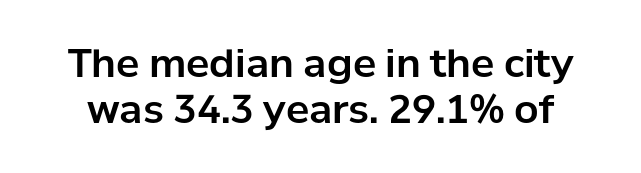
The glyphs are unaccompanied by any horizontal stroke below them. Characters follow at the spacing the type designer built in. This sample has the flowing, uneven cadence of proportional lettering. The typeface chosen for these lines omits serifs. Tall strokes in this sample are plumb rather than angled.
